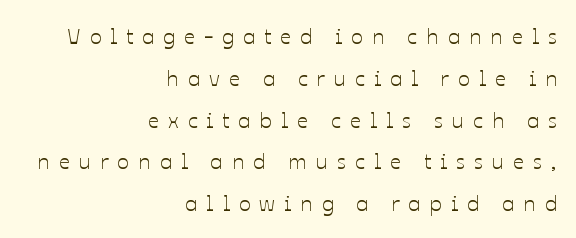
{"italic": "no", "underline": "no", "align": "right", "line_spacing": "loose", "line_spacing_ratio": 1.9, "letter_spacing": "wide", "letter_spacing_em": 0.41, "glyph_px": 22}
